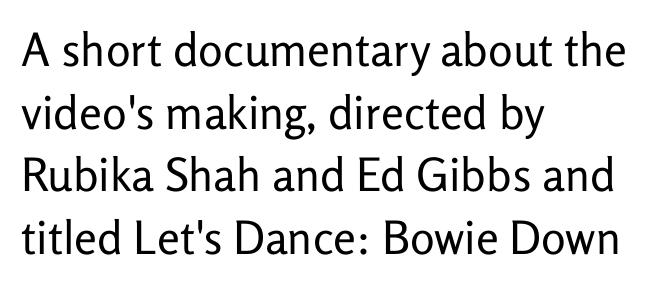
The image shows 46 px regular-weight sans-serif type, upright; set left-aligned, normal line spacing (1.36x), normal letter spacing, not underlined; low stroke contrast and a medium x-height.
